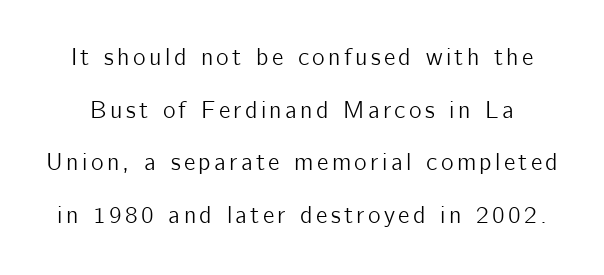
{"italic": "no", "underline": "no", "line_spacing": "loose", "line_spacing_ratio": 2.19, "glyph_px": 24}
